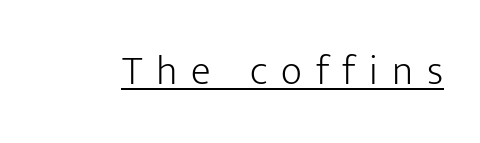
This sample carries an underscore along the baseline area. No chunkiness to these letters — they're not bold. The rendering uses natural spacing where letterforms have individual widths. Compared with typical body copy, the letter spacing here is much looser. You can tell it's not italic because the verticals are truly vertical. The text was rendered using a sans face with plain stroke endings.
